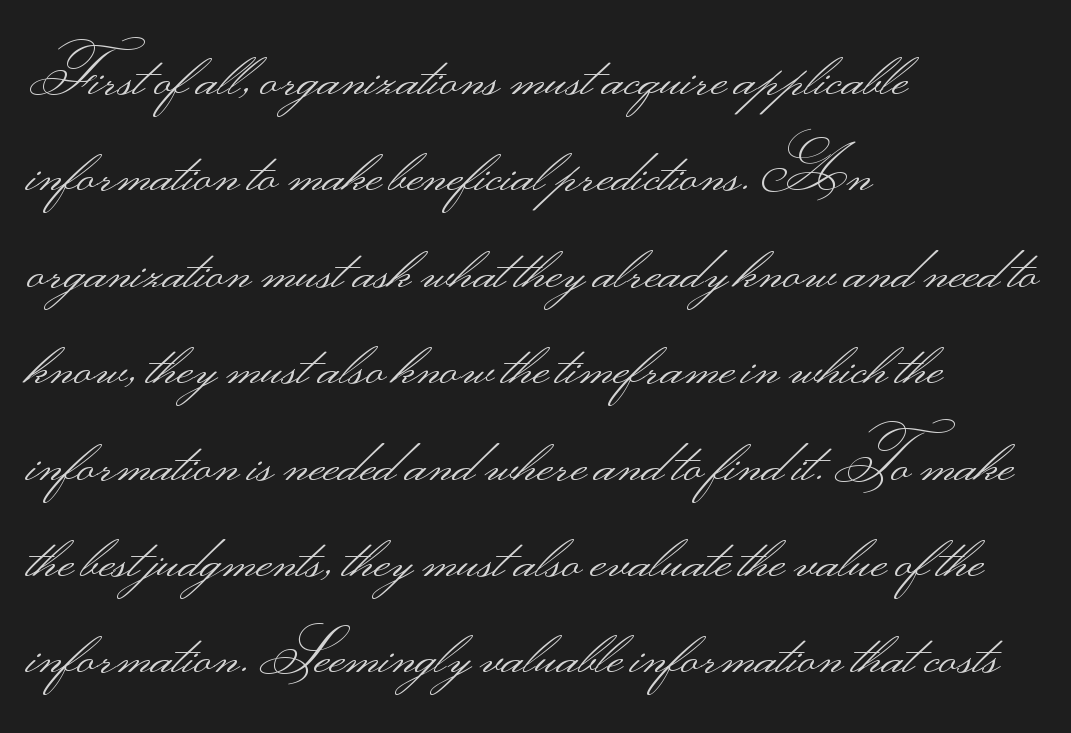
{"serif": "no", "bold": "no", "weight": "light", "width": "wide", "stroke_contrast": "medium", "monospaced": "no", "underline": "no", "align": "left", "line_spacing": "normal", "line_spacing_ratio": 1.58, "letter_spacing": "normal", "letter_spacing_em": 0.0, "glyph_px": 61}
